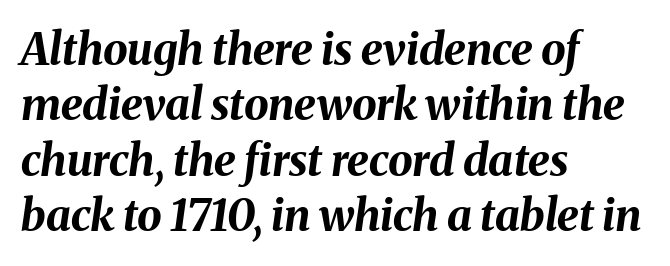
{"italic": "yes", "lean": "right", "slant_degrees": 8, "bold": "yes", "weight": "bold", "width": "normal", "stroke_contrast": "medium", "x_height": "medium", "monospaced": "no", "underline": "no", "align": "left", "line_spacing": "normal", "line_spacing_ratio": 1.26, "letter_spacing": "normal", "letter_spacing_em": 0.0, "glyph_px": 44}
